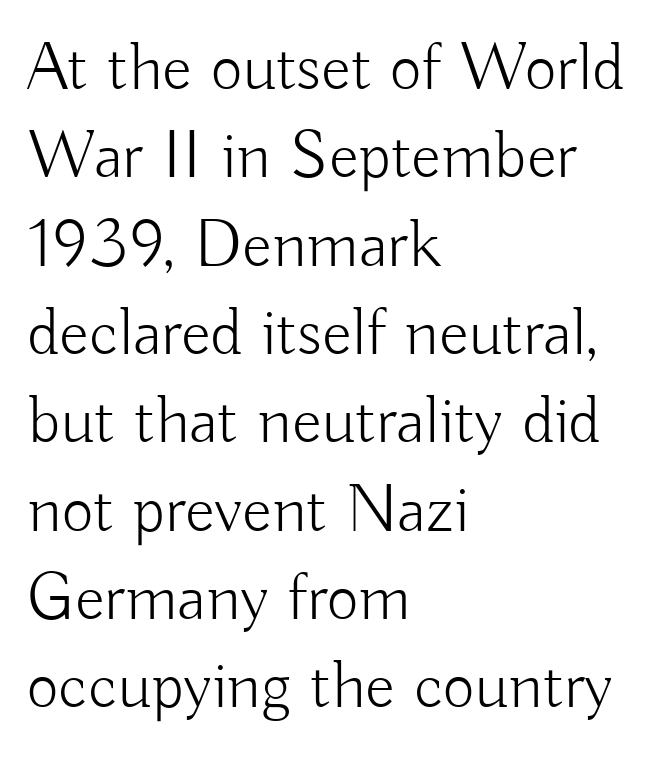
The image shows 69 px light sans-serif type, upright; set left-aligned, normal line spacing (1.28x), normal letter spacing, not underlined; low stroke contrast and a small x-height.
